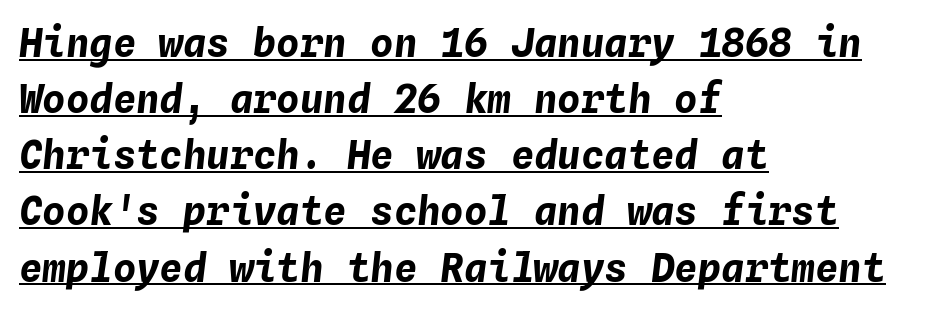
The image shows 39 px bold type, italic (leaning right), monospaced; set left-aligned, normal line spacing (1.44x), normal letter spacing, underlined; low stroke contrast and a medium x-height.
